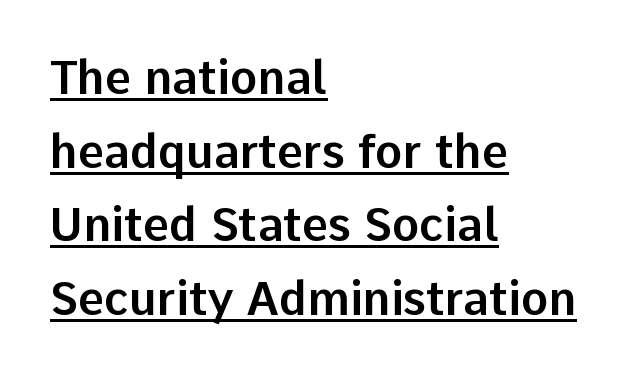
The image shows 46 px sans-serif type, upright; set left-aligned, normal line spacing (1.6x), normal letter spacing, underlined; low stroke contrast and a medium x-height.
